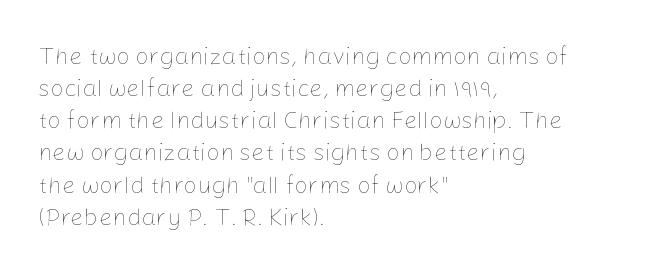
Q: Is the text bold? A: No.
Q: Is the text italic (slanted)? A: No, it is upright.
Q: Is the text underlined? A: No.
Q: How is the paragraph aligned? A: Left-aligned.
Q: Is the spacing between letters normal or unusually wide? A: Normal.
Q: Is the spacing between lines tight, normal or loose? A: Normal.
